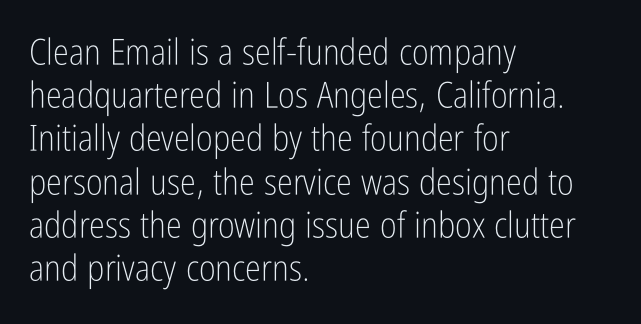
Q: Is the text bold? A: No.
Q: Is the text italic (slanted)? A: No, it is upright.
Q: Is the typeface a serif or a sans-serif typeface? A: Sans-serif.
Q: Is the text underlined? A: No.
Q: How is the paragraph aligned? A: Left-aligned.
Q: Is the spacing between letters normal or unusually wide? A: Normal.
Q: Width (condensed, normal, or wide)? A: Condensed.
Q: Stroke contrast? A: Low.
Q: x-height? A: Medium.
Q: Monospaced? A: No.
